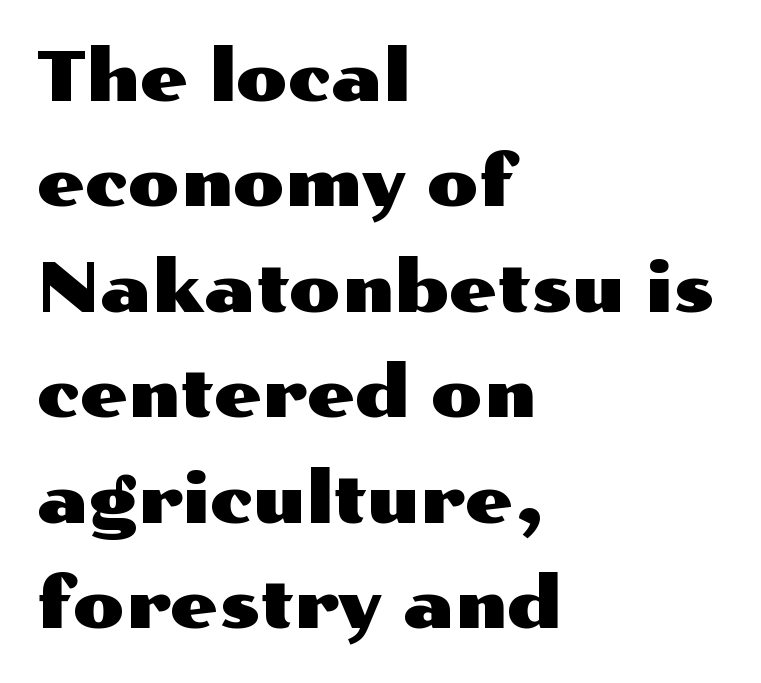
Check under the words: just untouched page. The lettering holds an erect, upright posture throughout. Leftover space on each line is placed entirely after the last word. The passage shown has conventional tracking throughout. These lines are composed in type without serifs.
